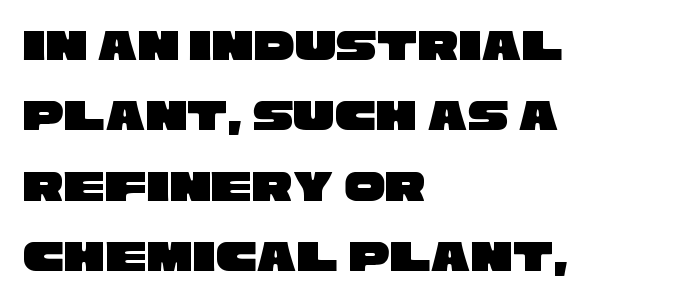
The image shows 46 px wide sans-serif type; set left-aligned, normal line spacing (1.53x), normal letter spacing, not underlined; low stroke contrast and a large x-height.
